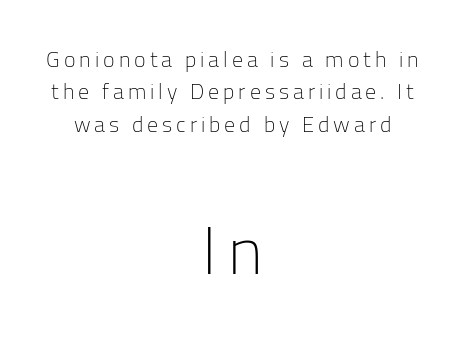
{"serif": "no", "italic": "no", "bold": "no", "weight": "light", "width": "normal", "stroke_contrast": "low", "x_height": "medium", "monospaced": "no", "underline": "no", "align": "center", "line_spacing": "normal", "line_spacing_ratio": 1.47, "larger_block": "second", "size_ratio": 3.0, "glyph_px": 66}
